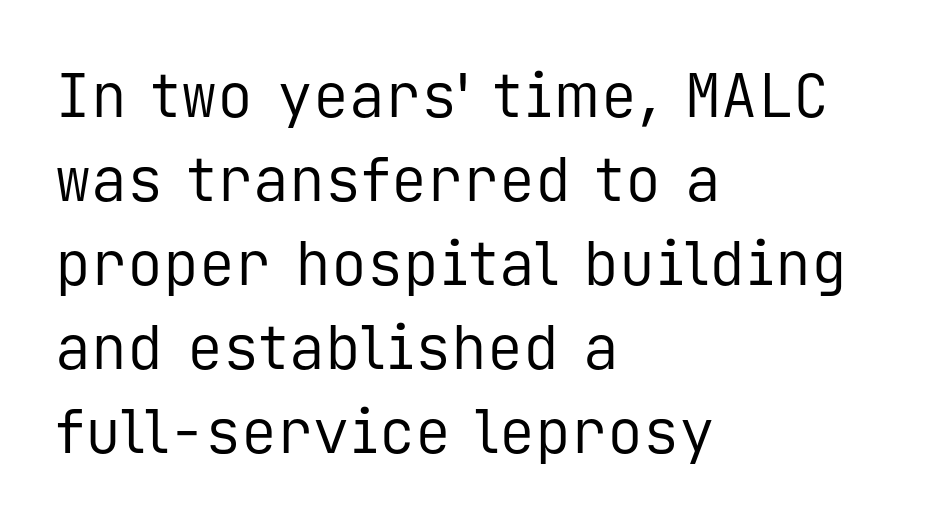
Q: Is the text bold? A: No.
Q: Is the text italic (slanted)? A: No, it is upright.
Q: Is the typeface a serif or a sans-serif typeface? A: Sans-serif.
Q: Is the text underlined? A: No.
Q: How is the paragraph aligned? A: Left-aligned.
Q: Is the spacing between letters normal or unusually wide? A: Normal.
Q: Is the spacing between lines tight, normal or loose? A: Normal.
Q: Width (condensed, normal, or wide)? A: Normal.
Q: Stroke contrast? A: Low.
Q: x-height? A: Medium.
Q: Monospaced? A: Yes.
